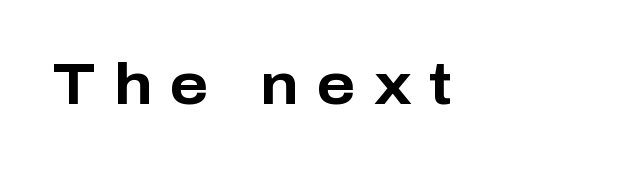
{"serif": "no", "italic": "no", "bold": "yes", "weight": "bold", "width": "normal", "stroke_contrast": "low", "x_height": "medium", "monospaced": "no", "underline": "no", "letter_spacing": "wide", "letter_spacing_em": 0.31, "glyph_px": 58}
